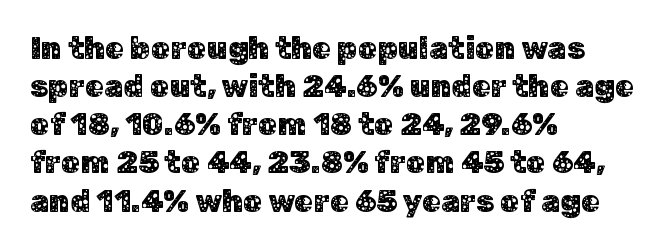
Typographically, this falls in the sans-serif category. Descenders are the only things crossing below the line. No extra tracking has been applied to these lines. These lines are rendered in a variable-pitch font.
